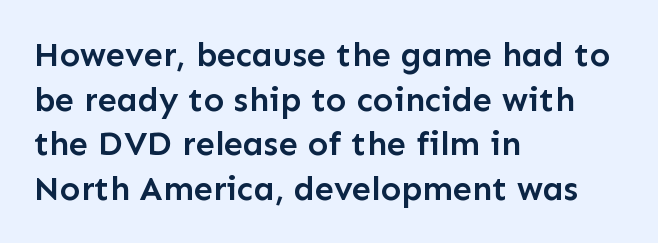
The image shows 34 px semibold sans-serif type, upright; set left-aligned, normal line spacing (1.31x), normal letter spacing, not underlined; low stroke contrast and a medium x-height.
